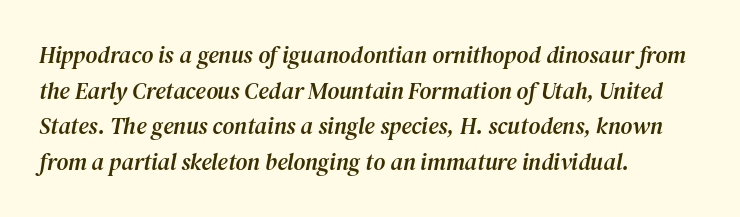
{"italic": "yes", "lean": "right", "slant_degrees": 12, "underline": "no", "align": "left", "line_spacing": "normal", "line_spacing_ratio": 1.55, "letter_spacing": "normal", "letter_spacing_em": 0.0, "glyph_px": 23}
